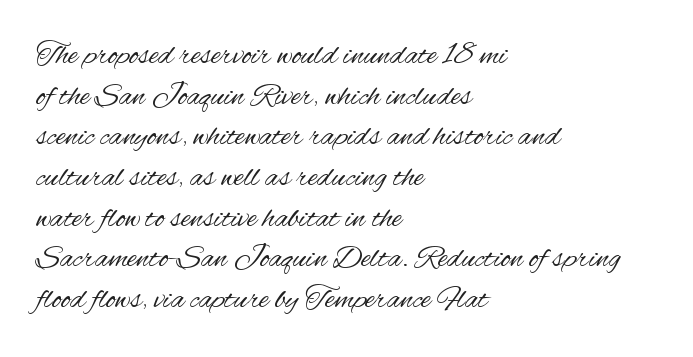
Q: Is the text bold? A: No.
Q: Is the text italic (slanted)? A: Yes.
Q: Is the typeface a serif or a sans-serif typeface? A: Sans-serif.
Q: Is the text underlined? A: No.
Q: How is the paragraph aligned? A: Left-aligned.
Q: Is the spacing between letters normal or unusually wide? A: Normal.
Q: Is the spacing between lines tight, normal or loose? A: Normal.
Q: Width (condensed, normal, or wide)? A: Condensed.
Q: Stroke contrast? A: Medium.
Q: x-height? A: Small.
Q: Monospaced? A: No.
